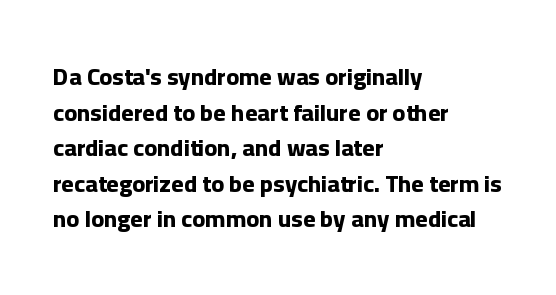
{"italic": "no", "bold": "yes", "underline": "no", "align": "left", "line_spacing": "normal", "line_spacing_ratio": 1.48, "letter_spacing": "normal", "letter_spacing_em": 0.0, "glyph_px": 24}
